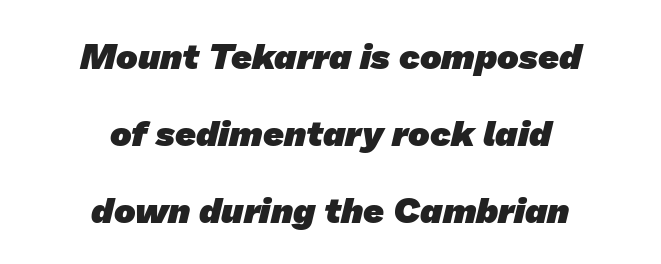
{"serif": "no", "bold": "yes", "weight": "heavy", "width": "normal", "stroke_contrast": "low", "x_height": "medium", "monospaced": "no", "underline": "no", "align": "center", "line_spacing": "loose", "line_spacing_ratio": 2.14, "letter_spacing": "normal", "letter_spacing_em": 0.0, "glyph_px": 36}
